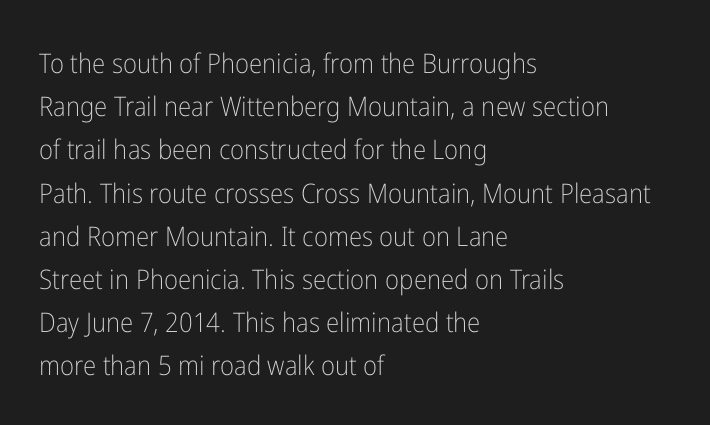
Posture: straight, roman, zero tilt. Notice how descenders clear the ascenders below comfortably — that's standard leading. Visually the block forms a straight wall on the left and a jagged coastline on the right. Descenders hang freely into open space. The type is set solid horizontally, with unmodified tracking. Heft: none added — not bold.
